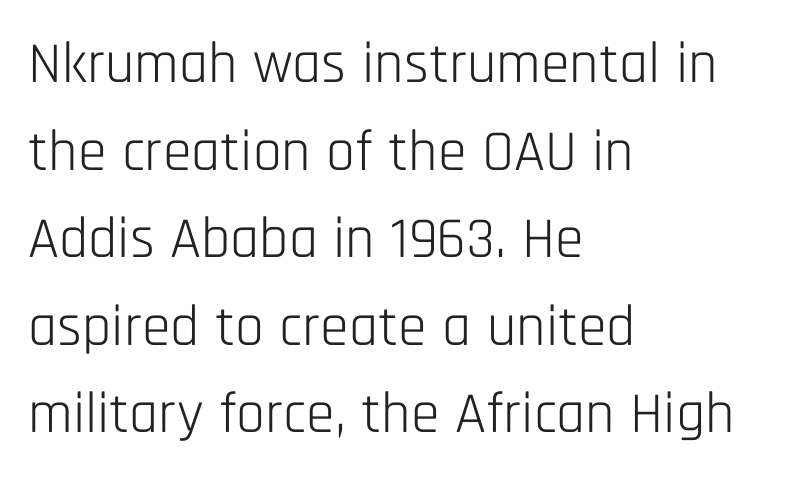
The image shows 58 px light, condensed sans-serif type, upright; set left-aligned, normal line spacing (1.51x), normal letter spacing, not underlined; low stroke contrast and a large x-height.
